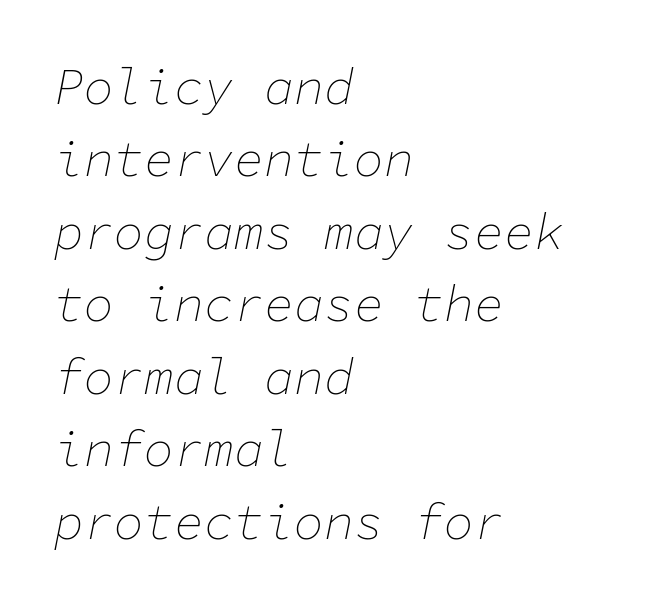
Q: Is the text bold? A: No.
Q: Is the text italic (slanted)? A: Yes, it leans right by about 11 degrees.
Q: Is the text underlined? A: No.
Q: How is the paragraph aligned? A: Left-aligned.
Q: Is the spacing between letters normal or unusually wide? A: Normal.
Q: Is the spacing between lines tight, normal or loose? A: Normal.
Q: Width (condensed, normal, or wide)? A: Normal.
Q: Stroke contrast? A: Low.
Q: x-height? A: Medium.
Q: Monospaced? A: Yes.
